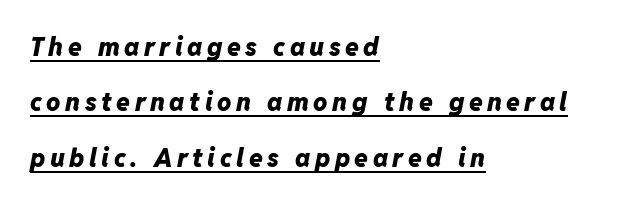
Q: Is the text bold? A: Yes.
Q: Is the text italic (slanted)? A: Yes, it leans right by about 11 degrees.
Q: Is the text underlined? A: Yes.
Q: How is the paragraph aligned? A: Left-aligned.
Q: Is the spacing between lines tight, normal or loose? A: Loose.
